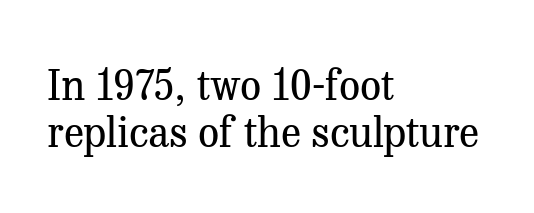
The image shows 42 px regular-weight serif type, upright; set left-aligned, tight line spacing (1.12x), normal letter spacing, not underlined; medium stroke contrast and a medium x-height.
